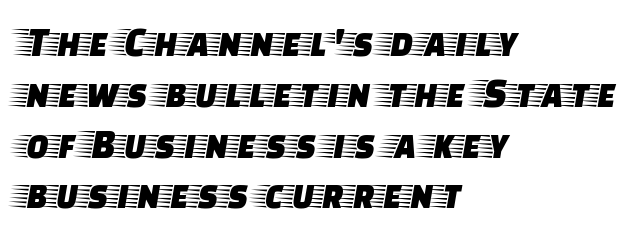
Glance below the letters and you will spot only blank space. Proportional: the letters do not fall into vertical columns. Students, note that the glyphs here touch the page at normal intervals.
